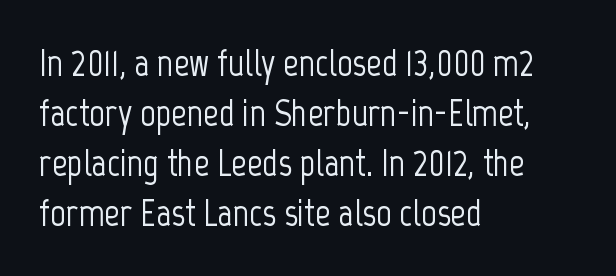
The image shows 38 px condensed sans-serif type, upright; set left-aligned, normal line spacing (1.32x), normal letter spacing, not underlined; low stroke contrast and a medium x-height.
